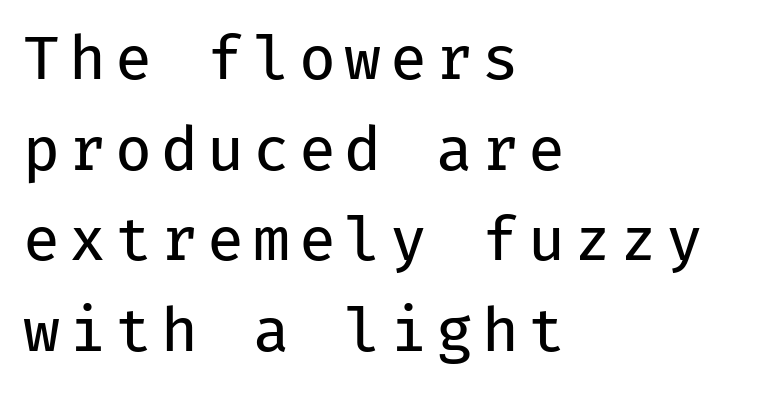
{"serif": "no", "italic": "no", "bold": "no", "weight": "regular", "width": "normal", "stroke_contrast": "low", "x_height": "medium", "monospaced": "yes", "underline": "no", "align": "left", "line_spacing": "normal", "line_spacing_ratio": 1.51, "glyph_px": 60}
